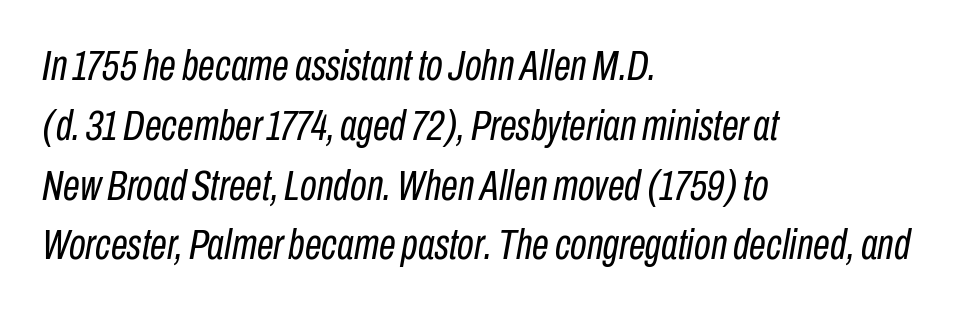
{"italic": "yes", "lean": "right", "slant_degrees": 10, "bold": "no", "weight": "regular", "width": "condensed", "stroke_contrast": "low", "x_height": "medium", "monospaced": "no", "underline": "no", "align": "left", "line_spacing": "normal", "line_spacing_ratio": 1.39, "letter_spacing": "normal", "letter_spacing_em": 0.0, "glyph_px": 43}
